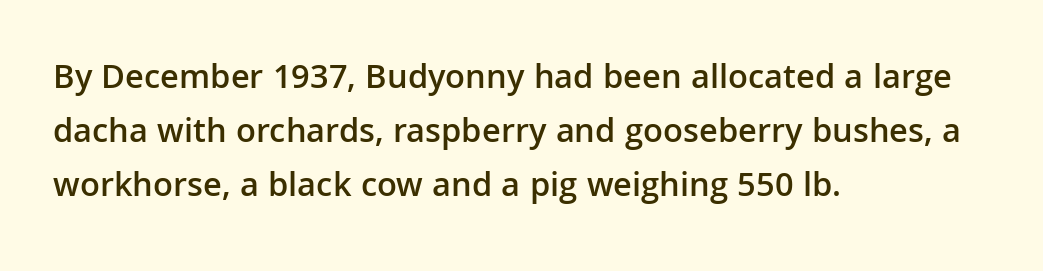
The image shows 35 px semibold sans-serif type, upright; set left-aligned, normal line spacing (1.54x), normal letter spacing, not underlined; low stroke contrast and a medium x-height.
